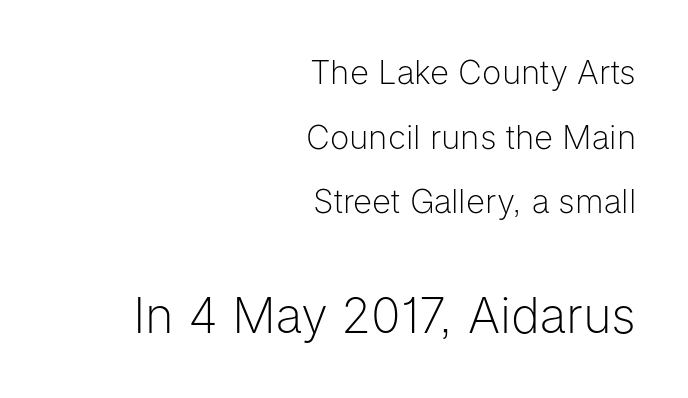
{"serif": "no", "italic": "no", "bold": "no", "weight": "light", "width": "normal", "stroke_contrast": "low", "x_height": "medium", "monospaced": "no", "underline": "no", "align": "right", "line_spacing": "loose", "line_spacing_ratio": 1.96, "letter_spacing": "normal", "letter_spacing_em": 0.0, "larger_block": "second", "size_ratio": 1.48, "glyph_px": 49}
